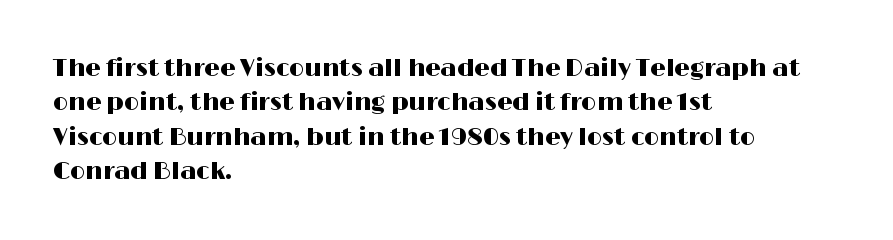
The image shows 24 px text type, upright; set left-aligned, normal line spacing (1.43x), normal letter spacing, not underlined.
